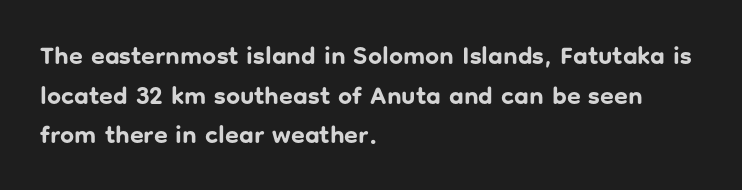
{"italic": "no", "bold": "yes", "underline": "no", "align": "left", "line_spacing": "normal", "line_spacing_ratio": 1.59, "letter_spacing": "normal", "letter_spacing_em": 0.0, "glyph_px": 25}
